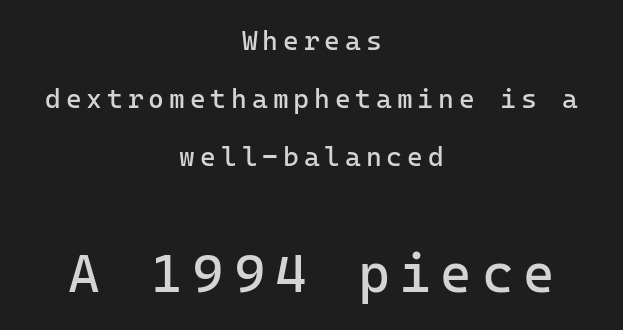
{"serif": "no", "italic": "no", "bold": "no", "weight": "regular", "width": "normal", "stroke_contrast": "low", "x_height": "medium", "underline": "no", "align": "center", "line_spacing": "loose", "line_spacing_ratio": 2.15, "larger_block": "second", "size_ratio": 2.0, "glyph_px": 54}
